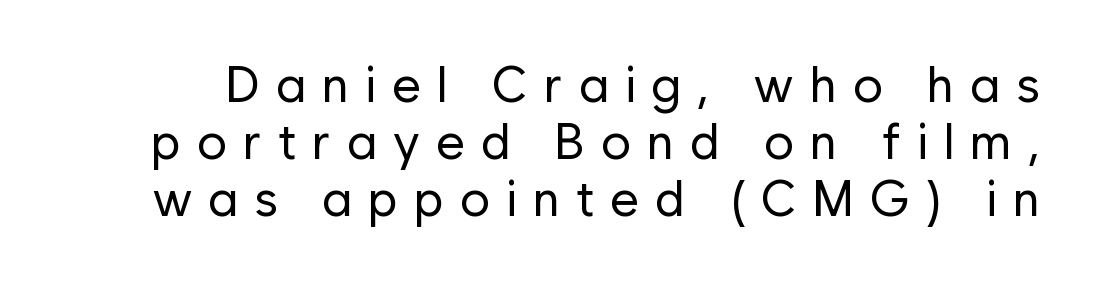
{"serif": "no", "italic": "no", "bold": "no", "weight": "regular", "width": "normal", "stroke_contrast": "low", "x_height": "medium", "monospaced": "no", "underline": "no", "line_spacing": "tight", "line_spacing_ratio": 1.14, "letter_spacing": "wide", "letter_spacing_em": 0.32, "glyph_px": 50}
